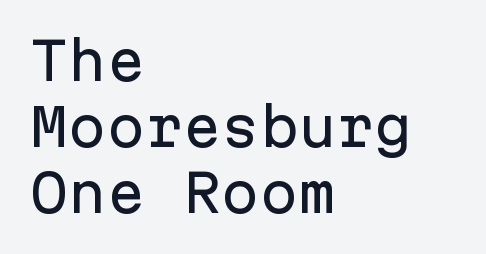
Letters rest on an invisible, unmarked baseline. Each letter, wide or thin by design, is forced into the same width here. Rendered with straight, roman letterforms. Grotesque or geometric, the face here clearly has no serifs. Leading matches the norm, producing a regular column.
